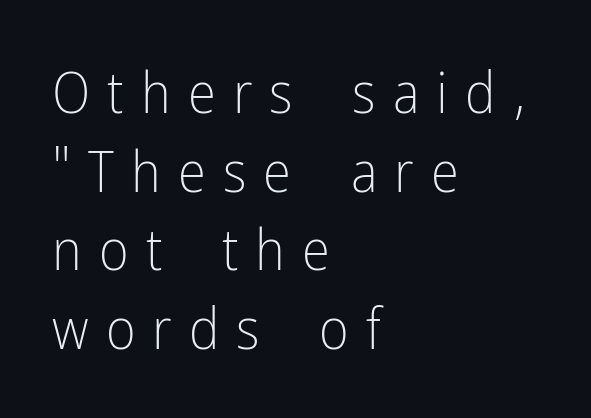
The image shows 57 px light, condensed sans-serif type, upright; set left-aligned, normal line spacing (1.38x), unusually wide letter spacing (+0.3 em), not underlined; low stroke contrast and a medium x-height.
